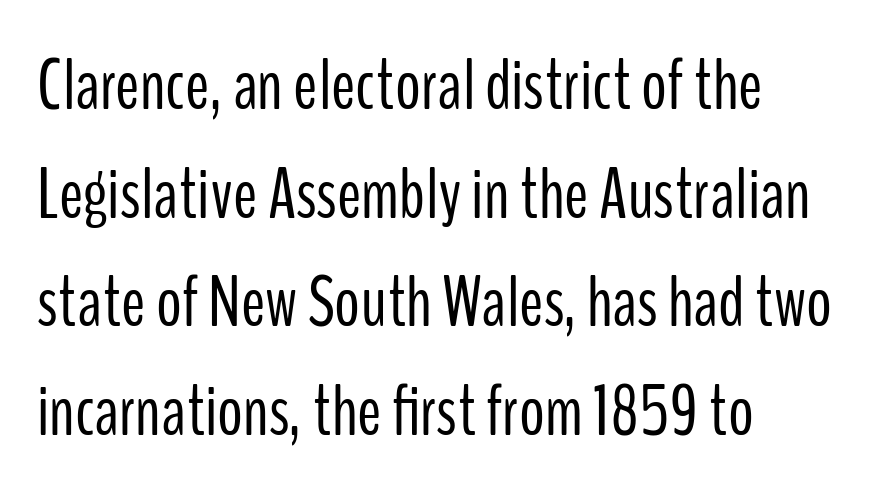
{"serif": "no", "italic": "no", "bold": "no", "weight": "light", "width": "condensed", "stroke_contrast": "low", "x_height": "medium", "monospaced": "no", "underline": "no", "align": "left", "line_spacing": "normal", "line_spacing_ratio": 1.51, "letter_spacing": "normal", "letter_spacing_em": 0.0, "glyph_px": 72}
